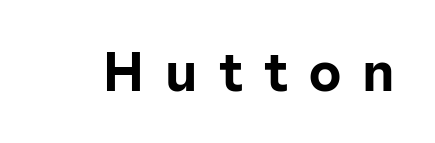
The image shows 51 px bold sans-serif type, upright; set unusually wide letter spacing (+0.42 em), not underlined; low stroke contrast and a medium x-height.
